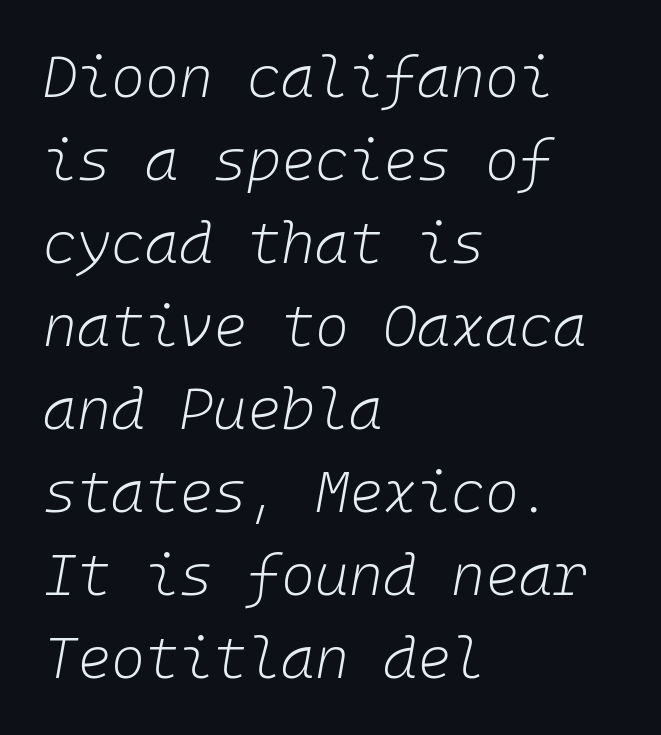
Check the space under the baseline: it is left empty. Short note: letters normally spaced. All the whitespace from short lines collects on the right. The passage shown stacks its lines at a standard gap.
